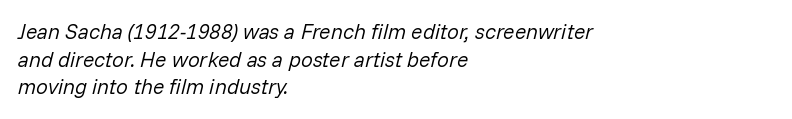
The face used here is rendered with its standard letterfit. The passage shown is not underscored anywhere. This sample keeps an unexceptional amount of space between lines. The weight tops out at a normal text grade.
